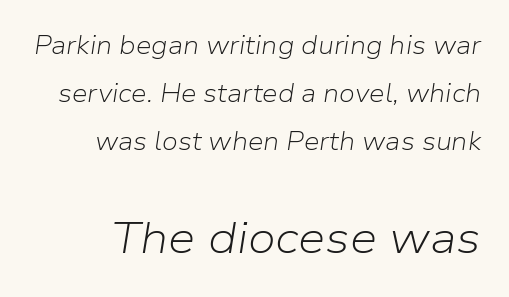
The image shows 44 px light type, italic (leaning right); set loose line spacing (1.93x), normal letter spacing, not underlined; the second (bottom) block is 1.76x larger; low stroke contrast and a medium x-height.
